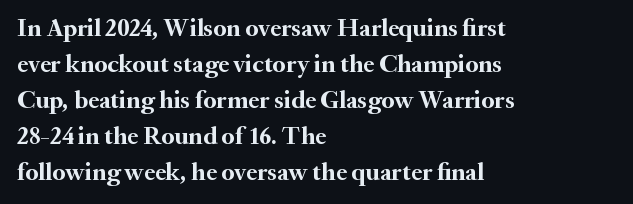
Nope, not italic — everything's standing straight. A normal amount of white space separates one row of letters from the next. Pretty heavy lettering here — definitely bold. Line starts are locked; line ends wander. Tracking here is standard; glyphs follow each other at the usual distance. Decoration check: the copy has no underline.
